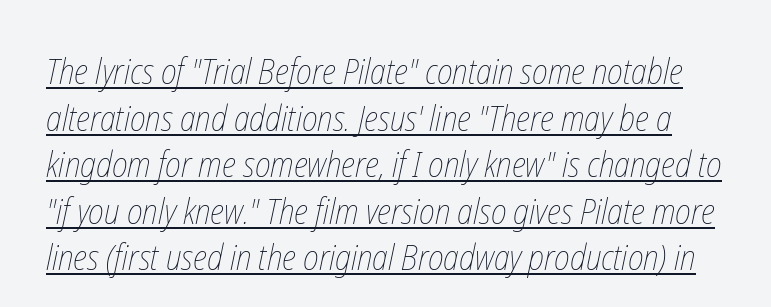
The image shows 35 px thin, condensed type; set normal line spacing (1.33x), normal letter spacing, underlined; low stroke contrast and a medium x-height.
